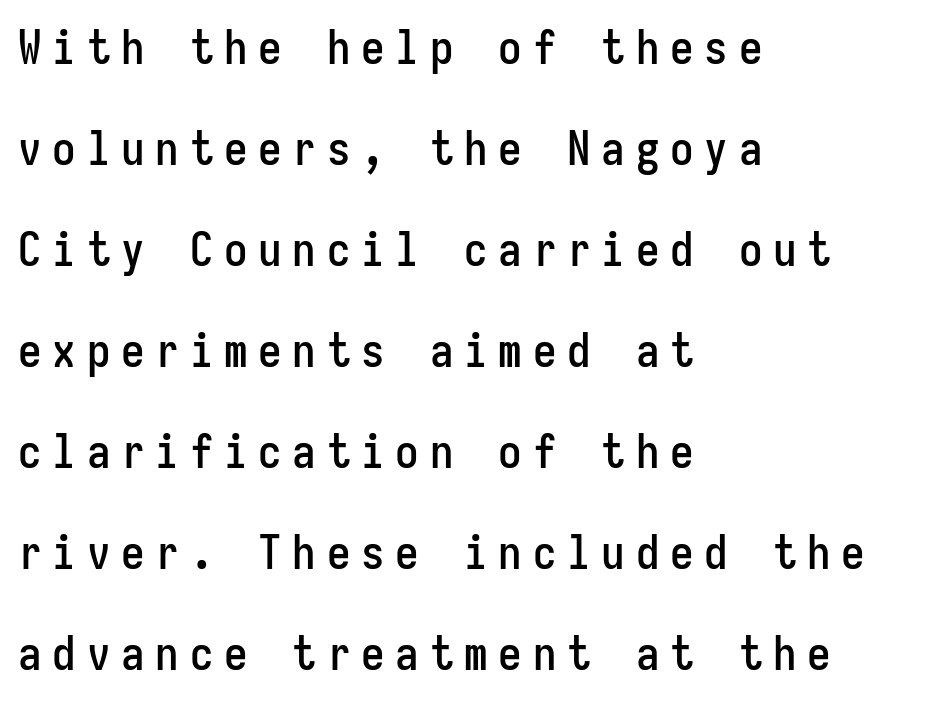
Words appear elongated and porous because spacing is wide. Caption: multi-line text, flush left, ragged right. Each letter, wide or thin by design, is forced into the same width here. Does the type have serifs? No, each stem ends abruptly. Every stem runs plumb, perpendicular to the baseline. Anything drawn beneath the words? Only blank space.
